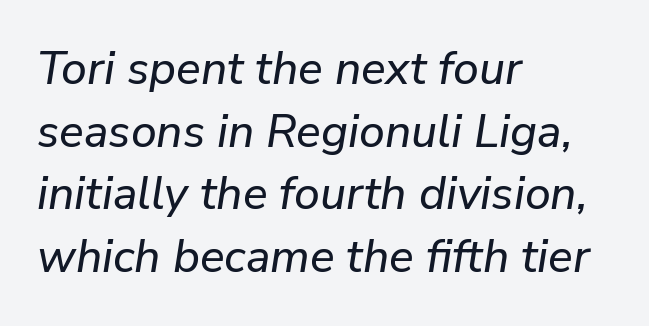
The image shows 46 px text type, italic (leaning right); set left-aligned, normal line spacing (1.36x), normal letter spacing, not underlined; low stroke contrast and a medium x-height.
